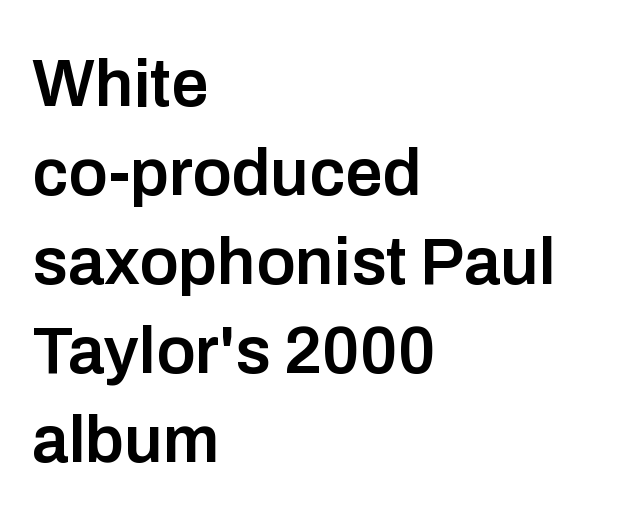
Line beginnings align vertically; line endings do not. In terms of leading, this rendering sits right in the middle. Is this a fixed-width face? No — the glyphs have proportional, varying widths. These lines are composed in type without serifs. Nobody touched the tracking dial on this one. Clear beneath every line of the passage.
